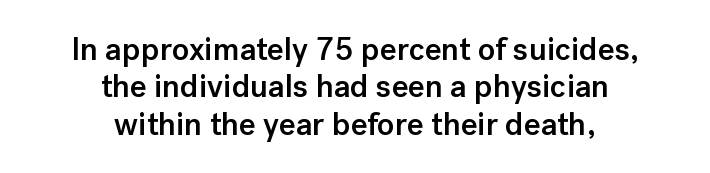
Q: Is the text bold? A: Semi-bold.
Q: Is the text italic (slanted)? A: No, it is upright.
Q: Is the typeface a serif or a sans-serif typeface? A: Sans-serif.
Q: Is the text underlined? A: No.
Q: How is the paragraph aligned? A: Centered.
Q: Is the spacing between letters normal or unusually wide? A: Normal.
Q: Width (condensed, normal, or wide)? A: Normal.
Q: Stroke contrast? A: Low.
Q: x-height? A: Medium.
Q: Monospaced? A: No.
